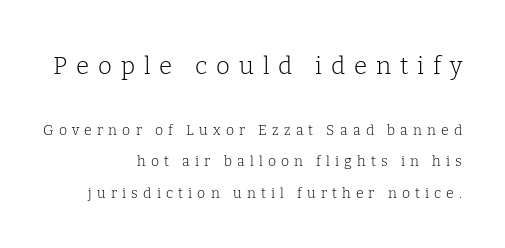
Q: Is the text bold? A: No.
Q: Is the text italic (slanted)? A: No, it is upright.
Q: Is the text underlined? A: No.
Q: How is the paragraph aligned? A: Right-aligned.
Q: Is the spacing between letters normal or unusually wide? A: Unusually wide.
Q: Is the spacing between lines tight, normal or loose? A: Loose.
Q: Which block of text is set in a larger size, the first (top) or the second (bottom)? A: The first (top) one.
